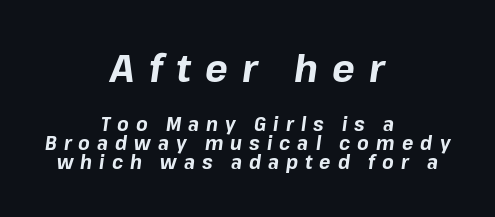
{"italic": "yes", "lean": "right", "slant_degrees": 8, "bold": "yes", "weight": "bold", "width": "normal", "stroke_contrast": "low", "x_height": "medium", "monospaced": "no", "underline": "no", "align": "center", "line_spacing": "tight", "line_spacing_ratio": 1.01, "letter_spacing": "wide", "letter_spacing_em": 0.37, "larger_block": "first", "size_ratio": 2.0, "glyph_px": 38}
